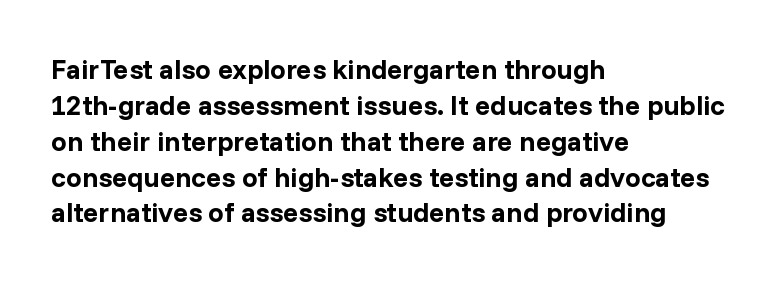
{"serif": "no", "italic": "no", "bold": "yes", "weight": "bold", "width": "normal", "stroke_contrast": "low", "x_height": "medium", "monospaced": "no", "underline": "no", "align": "left", "line_spacing": "normal", "line_spacing_ratio": 1.28, "letter_spacing": "normal", "letter_spacing_em": 0.0, "glyph_px": 28}
